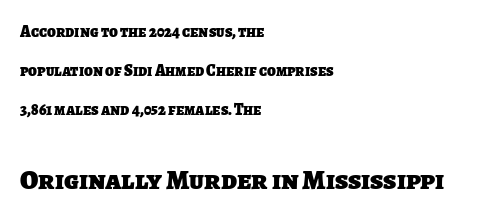
Clear beneath every line of the passage. The face used here is a sans, in the tradition of grotesques and geometrics. Visually the block forms a straight wall on the left and a jagged coastline on the right. Does extra space separate the letters? No, they use regular spacing.
